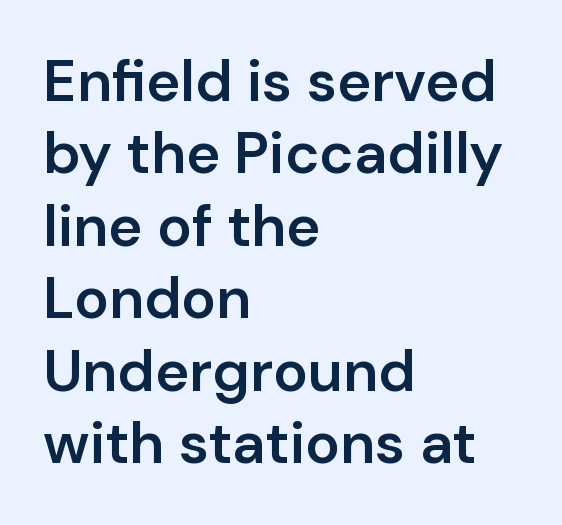
{"serif": "no", "italic": "no", "bold": "semi", "weight": "semibold", "width": "normal", "stroke_contrast": "low", "x_height": "medium", "monospaced": "no", "underline": "no", "align": "left", "line_spacing": "normal", "line_spacing_ratio": 1.25, "letter_spacing": "normal", "letter_spacing_em": 0.0, "glyph_px": 58}
